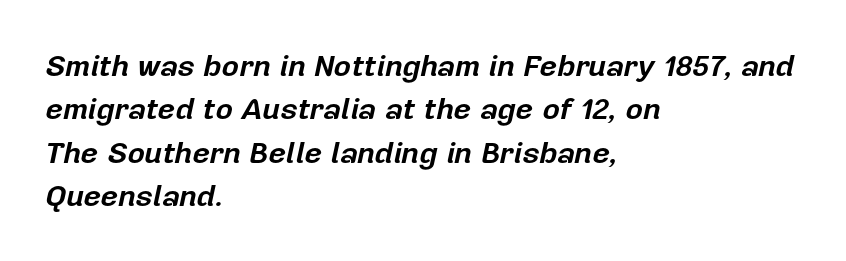
Q: Is the text bold? A: Yes.
Q: Is the text italic (slanted)? A: Yes, it leans right by about 12 degrees.
Q: Is the text underlined? A: No.
Q: How is the paragraph aligned? A: Left-aligned.
Q: Is the spacing between letters normal or unusually wide? A: Normal.
Q: Is the spacing between lines tight, normal or loose? A: Normal.
Q: Width (condensed, normal, or wide)? A: Normal.
Q: Stroke contrast? A: Low.
Q: x-height? A: Medium.
Q: Monospaced? A: No.
